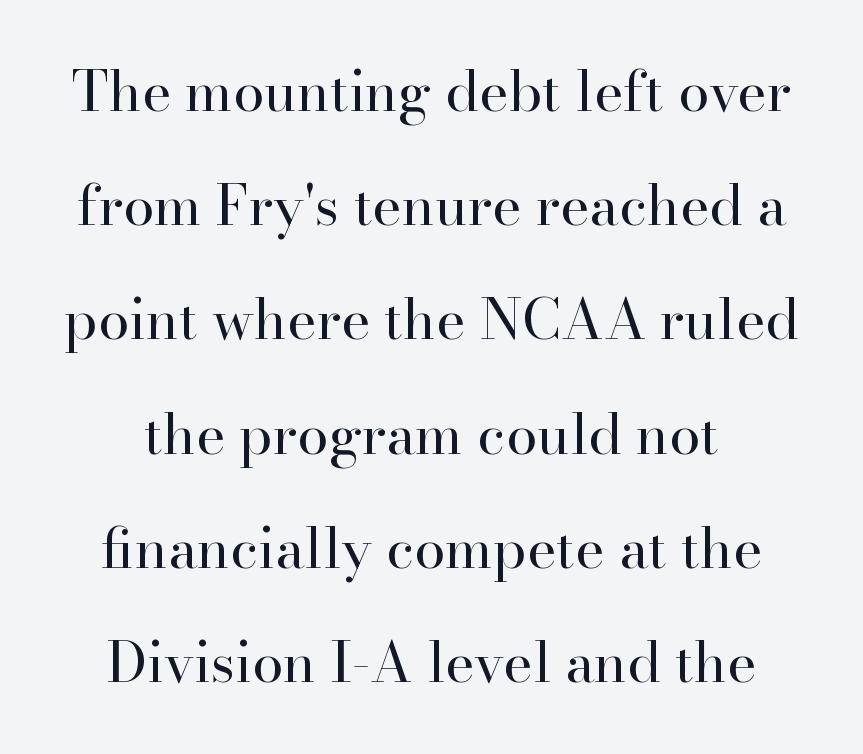
Q: Is the text bold? A: No.
Q: Is the text italic (slanted)? A: No, it is upright.
Q: Is the typeface a serif or a sans-serif typeface? A: Serif.
Q: Is the text underlined? A: No.
Q: How is the paragraph aligned? A: Centered.
Q: Is the spacing between letters normal or unusually wide? A: Normal.
Q: Is the spacing between lines tight, normal or loose? A: Loose.
Q: Width (condensed, normal, or wide)? A: Normal.
Q: Stroke contrast? A: High.
Q: x-height? A: Small.
Q: Monospaced? A: No.
